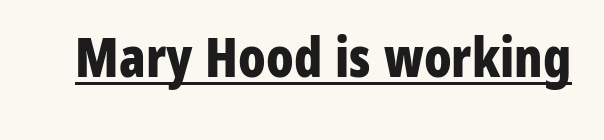
Q: Is the text bold? A: Yes.
Q: Is the text italic (slanted)? A: No, it is upright.
Q: Is the typeface a serif or a sans-serif typeface? A: Sans-serif.
Q: Is the text underlined? A: Yes.
Q: Is the spacing between letters normal or unusually wide? A: Normal.
Q: Width (condensed, normal, or wide)? A: Condensed.
Q: Stroke contrast? A: Low.
Q: x-height? A: Medium.
Q: Monospaced? A: No.
